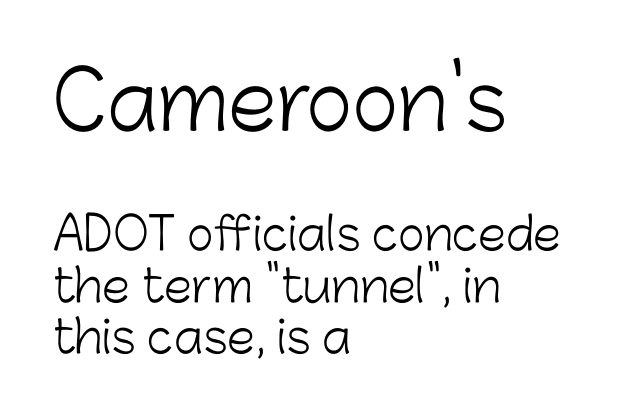
{"serif": "no", "italic": "no", "bold": "no", "weight": "light", "width": "normal", "stroke_contrast": "low", "x_height": "medium", "monospaced": "no", "underline": "no", "align": "left", "line_spacing": "tight", "line_spacing_ratio": 1.14, "letter_spacing": "normal", "letter_spacing_em": 0.0, "larger_block": "first", "size_ratio": 1.76, "glyph_px": 79}
